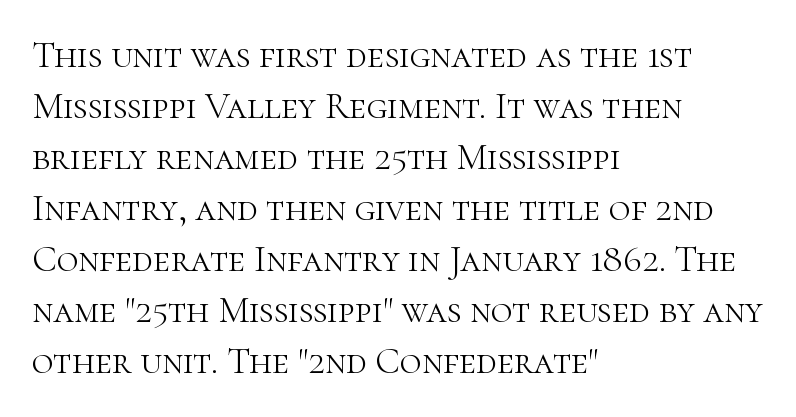
A typesetter would call this proportional, since set widths differ per character. These lines keep a tight, regular rhythm from letter to letter. The letters look calm and open, with moderate or lighter stems. The specimen reads as upright at a glance.
